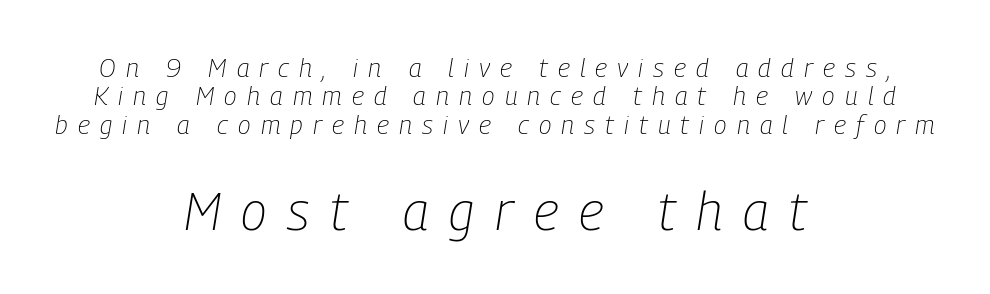
Q: Is the text bold? A: No.
Q: Is the text italic (slanted)? A: Yes, it leans right by about 9 degrees.
Q: Is the text underlined? A: No.
Q: How is the paragraph aligned? A: Centered.
Q: Is the spacing between letters normal or unusually wide? A: Unusually wide.
Q: Is the spacing between lines tight, normal or loose? A: Tight.
Q: Which block of text is set in a larger size, the first (top) or the second (bottom)? A: The second (bottom) one.
Q: Width (condensed, normal, or wide)? A: Condensed.
Q: Stroke contrast? A: Low.
Q: x-height? A: Medium.
Q: Monospaced? A: No.
